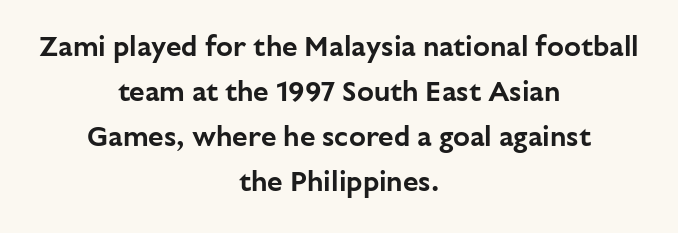
The image shows 28 px sans-serif type, upright; set centered, normal line spacing (1.61x), normal letter spacing, not underlined; low stroke contrast and a medium x-height.
